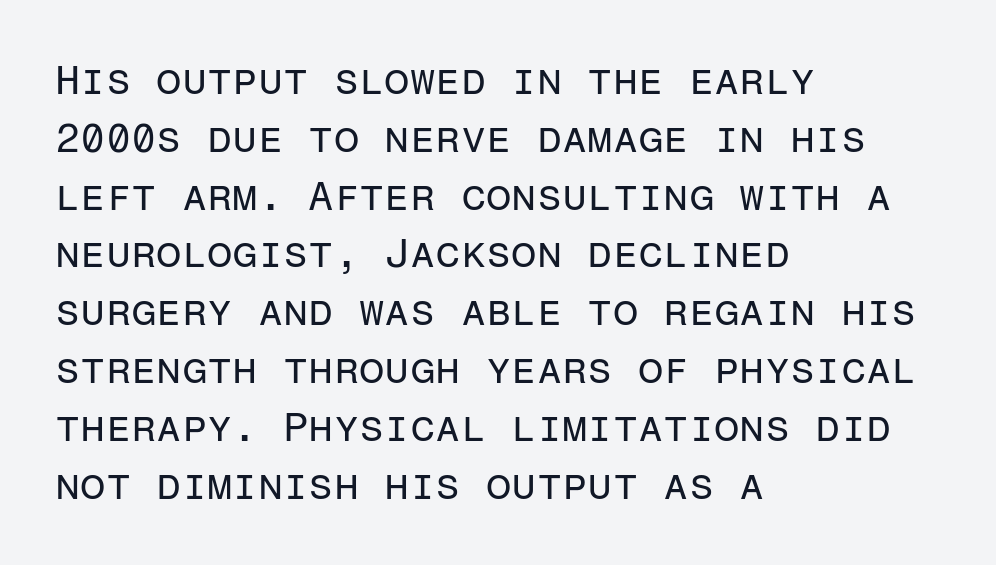
The image shows 41 px regular-weight sans-serif type, upright, monospaced; set left-aligned, normal line spacing (1.41x), normal letter spacing, not underlined; low stroke contrast and a medium x-height.
